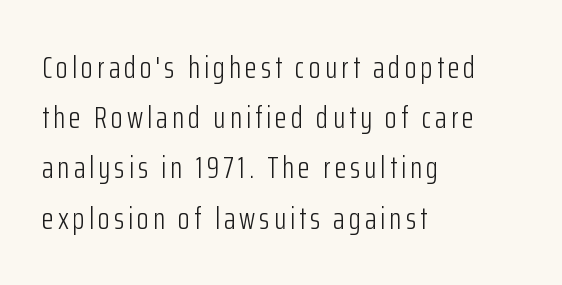
Q: Is the text bold? A: No.
Q: Is the text italic (slanted)? A: No, it is upright.
Q: Is the typeface a serif or a sans-serif typeface? A: Sans-serif.
Q: Is the text underlined? A: No.
Q: How is the paragraph aligned? A: Left-aligned.
Q: Is the spacing between lines tight, normal or loose? A: Normal.
Q: Width (condensed, normal, or wide)? A: Condensed.
Q: Stroke contrast? A: Low.
Q: x-height? A: Medium.
Q: Monospaced? A: No.
